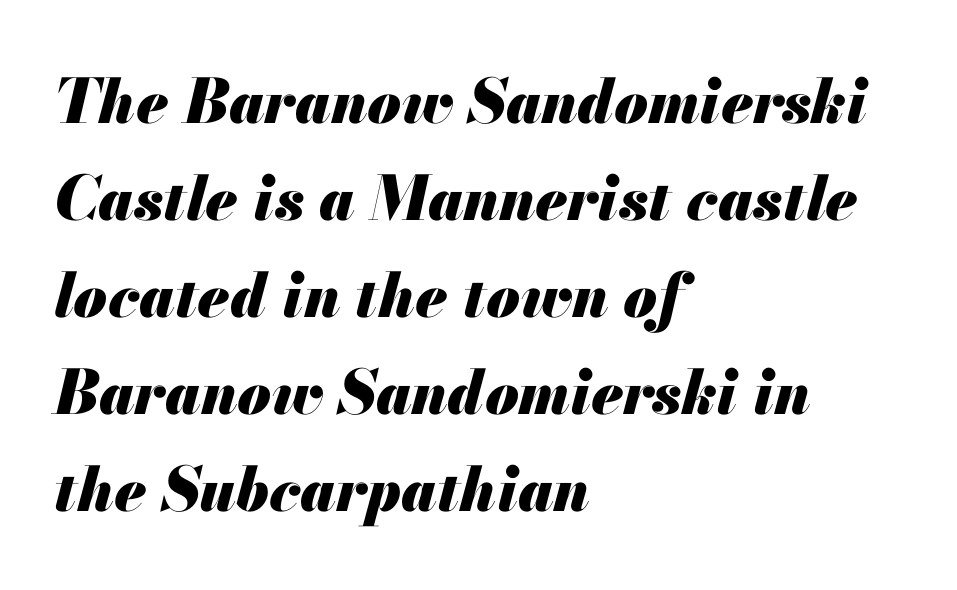
The image shows 61 px heavy type, italic (leaning right); set left-aligned, normal line spacing (1.59x), normal letter spacing, not underlined; medium stroke contrast and a small x-height.
